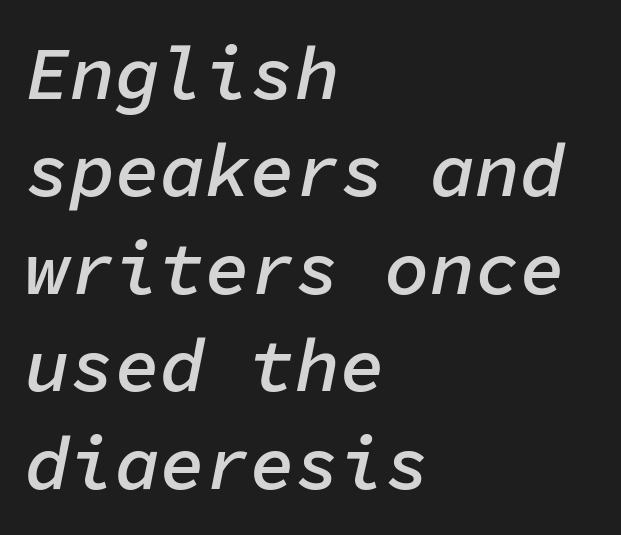
The passage shown stacks its lines at a standard gap. The rendering uses typewriter-style spacing with identical character cells. Slant detected: the letters are inclined. A somewhat darkened texture: the type is semibold rather than bold.
